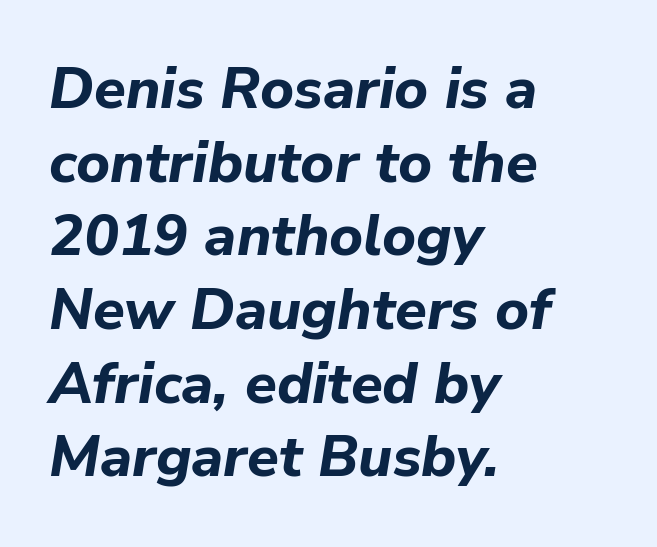
The image shows 58 px bold type, italic (leaning right); set left-aligned, normal line spacing (1.27x), normal letter spacing, not underlined; low stroke contrast and a medium x-height.
